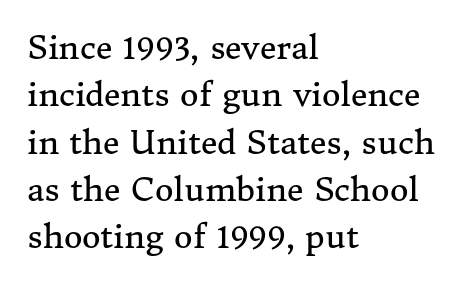
Q: Is the text bold? A: No.
Q: Is the text italic (slanted)? A: No, it is upright.
Q: Is the typeface a serif or a sans-serif typeface? A: Serif.
Q: Is the text underlined? A: No.
Q: How is the paragraph aligned? A: Left-aligned.
Q: Is the spacing between letters normal or unusually wide? A: Normal.
Q: Is the spacing between lines tight, normal or loose? A: Normal.
Q: Width (condensed, normal, or wide)? A: Normal.
Q: Stroke contrast? A: Medium.
Q: x-height? A: Medium.
Q: Monospaced? A: No.
